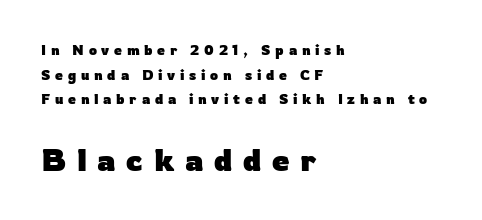
Q: Is the text bold? A: Yes.
Q: Is the text italic (slanted)? A: No, it is upright.
Q: Is the typeface a serif or a sans-serif typeface? A: Sans-serif.
Q: Is the text underlined? A: No.
Q: How is the paragraph aligned? A: Left-aligned.
Q: Is the spacing between letters normal or unusually wide? A: Unusually wide.
Q: Which block of text is set in a larger size, the first (top) or the second (bottom)? A: The second (bottom) one.
Q: Width (condensed, normal, or wide)? A: Normal.
Q: Stroke contrast? A: Low.
Q: x-height? A: Medium.
Q: Monospaced? A: No.
